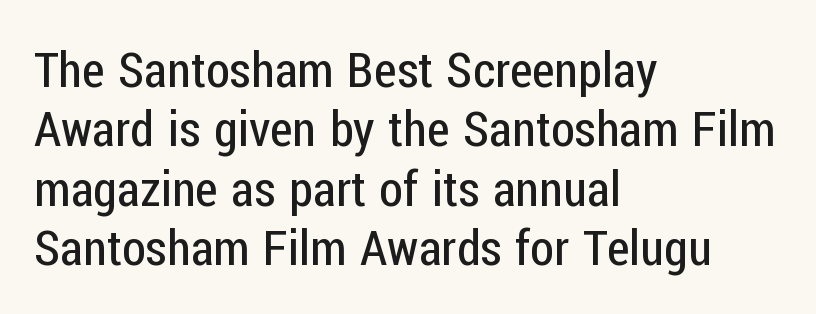
All the whitespace from short lines collects on the right. Decoration check: the copy has no underline. What stands out about the letter spacing? Nothing — it is the standard amount. Are there feet on the stems? There aren't — it's a sans. If you drew a line through each stem, it would be perfectly vertical.
